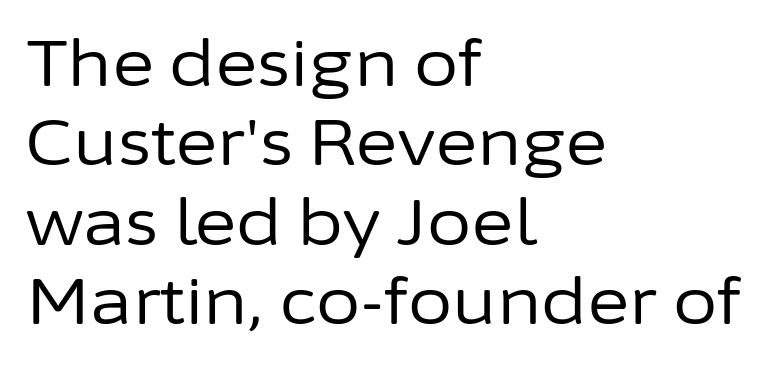
{"serif": "no", "italic": "no", "bold": "no", "weight": "regular", "width": "normal", "stroke_contrast": "low", "x_height": "medium", "monospaced": "no", "underline": "no", "align": "left", "line_spacing_ratio": 1.24, "letter_spacing": "normal", "letter_spacing_em": 0.0, "glyph_px": 64}
